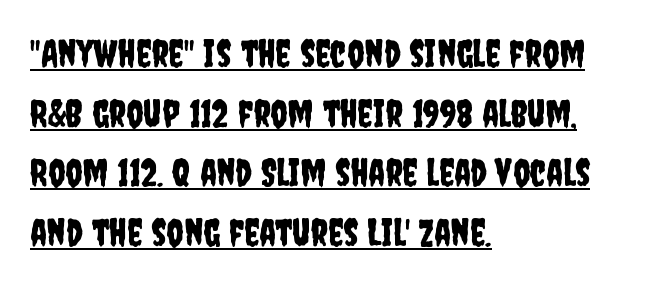
Q: Is the text italic (slanted)? A: No, it is upright.
Q: Is the typeface a serif or a sans-serif typeface? A: Sans-serif.
Q: Is the text underlined? A: Yes.
Q: How is the paragraph aligned? A: Left-aligned.
Q: Is the spacing between letters normal or unusually wide? A: Normal.
Q: Is the spacing between lines tight, normal or loose? A: Normal.
Q: Width (condensed, normal, or wide)? A: Condensed.
Q: Stroke contrast? A: Low.
Q: x-height? A: Large.
Q: Monospaced? A: No.
